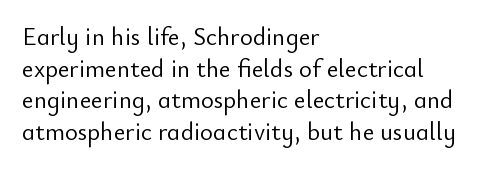
The characters are drawn with everyday or finer stroke widths. The string is rendered with underlining switched off. Leading matches the norm, producing a regular column. This sample uses plain, unmodified letter spacing.
